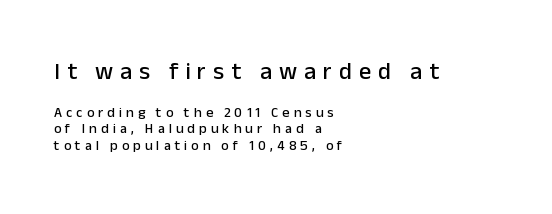
The typesetter chose a ragged-right arrangement here. Of the two passages, the one on top uses the larger point size. Words appear elongated and porous because spacing is wide. Vertical strokes here are truly vertical.
